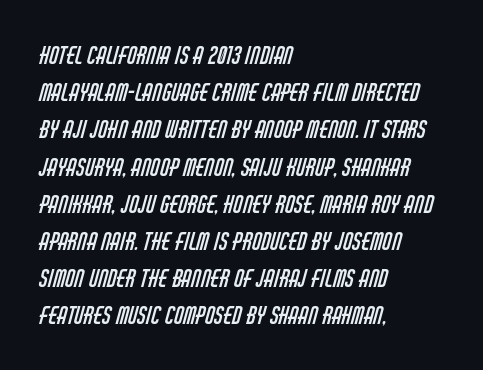
{"bold": "no", "underline": "no", "align": "left", "line_spacing": "normal", "line_spacing_ratio": 1.55, "letter_spacing": "normal", "letter_spacing_em": 0.0, "glyph_px": 24}
